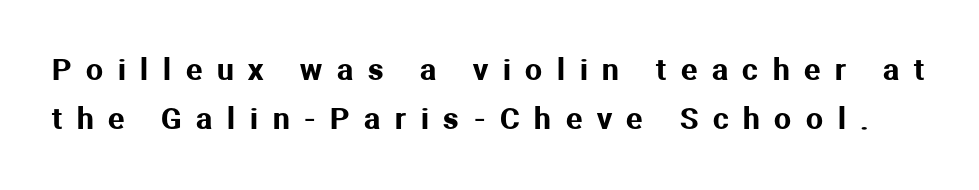
The image shows 30 px sans-serif type, upright; set normal line spacing (1.65x), unusually wide letter spacing (+0.49 em), not underlined; medium stroke contrast and a medium x-height.
